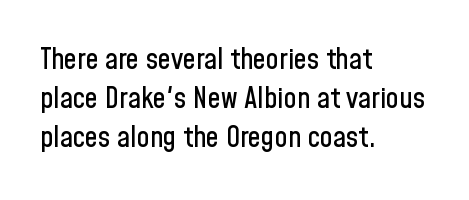
{"serif": "no", "italic": "no", "width": "condensed", "stroke_contrast": "low", "x_height": "medium", "monospaced": "no", "underline": "no", "align": "left", "line_spacing": "normal", "line_spacing_ratio": 1.35, "letter_spacing": "normal", "letter_spacing_em": 0.0, "glyph_px": 29}
